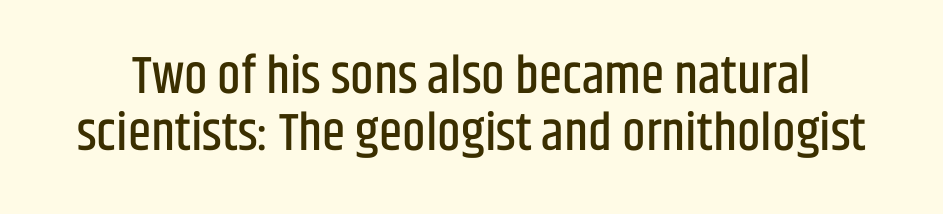
The passage shown stacks its lines with hardly any gap. Type style note: lacks serifs. Proportional: the letters do not fall into vertical columns. The zone under the glyphs is completely vacant. The type is set solid horizontally, with unmodified tracking.
